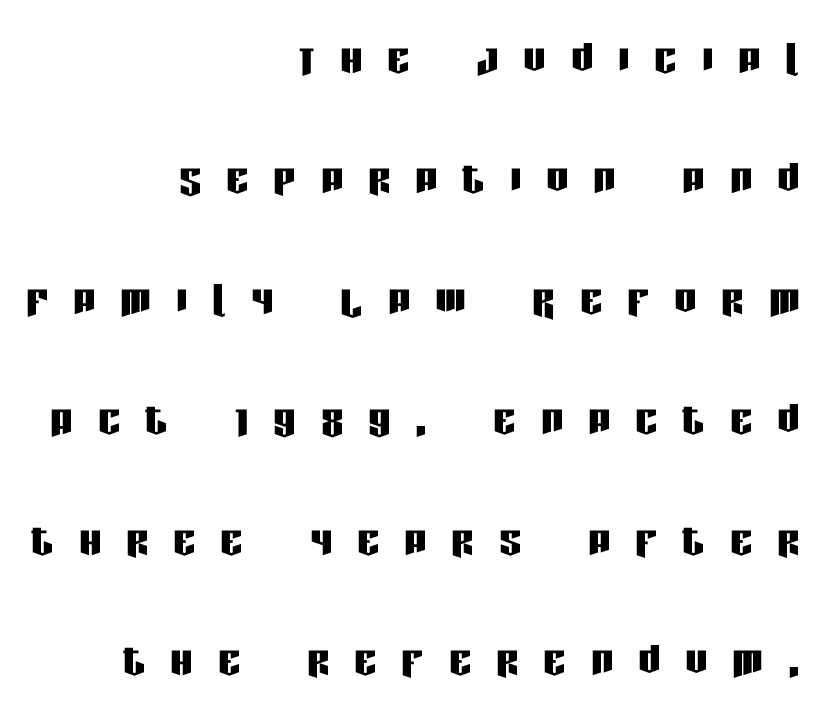
The image shows 55 px condensed sans-serif type, upright; set right-aligned, loose line spacing (2.19x), unusually wide letter spacing (+0.46 em), not underlined; low stroke contrast and a large x-height.
